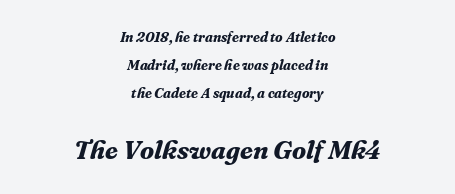
The image shows 26 px bold type, italic (leaning right); set centered, loose line spacing (2.0x), normal letter spacing, not underlined; the second (bottom) block is 1.86x larger.
